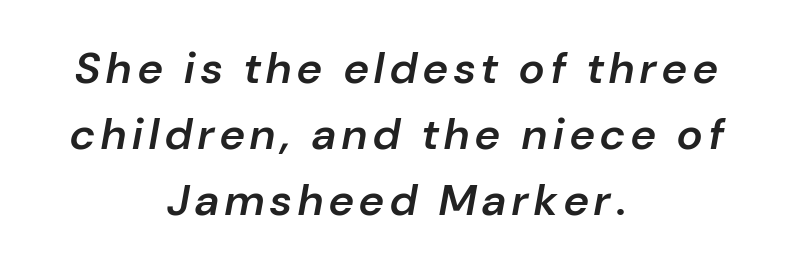
The rendering uses a semibold face; strokes are thickened but not to full bold. These lines sit exactly where default settings would place them. Character widths vary here, with narrow letters taking less room than wide ones. Teacher's note: observe the equal gaps on both sides — that is centered alignment. The glyphs are unaccompanied by any horizontal stroke below them.
